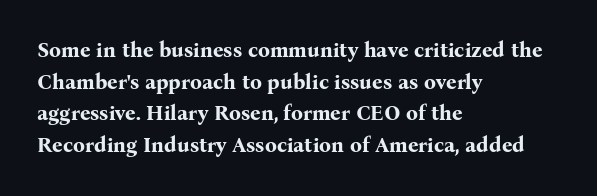
Q: Is the text bold? A: Yes.
Q: Is the text italic (slanted)? A: No, it is upright.
Q: Is the text underlined? A: No.
Q: How is the paragraph aligned? A: Left-aligned.
Q: Is the spacing between letters normal or unusually wide? A: Normal.
Q: Is the spacing between lines tight, normal or loose? A: Normal.
